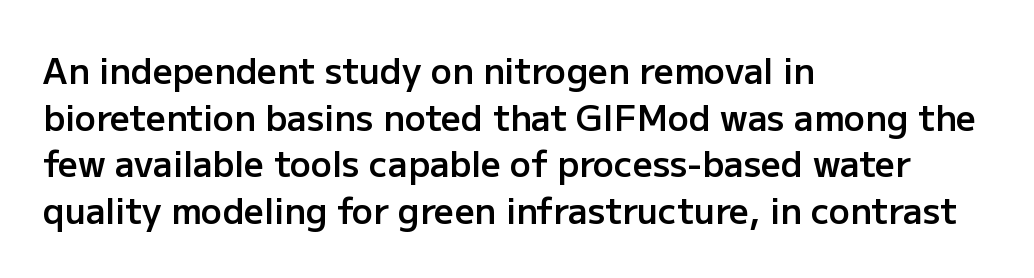
{"serif": "no", "italic": "no", "bold": "semi", "weight": "semibold", "width": "normal", "stroke_contrast": "low", "x_height": "medium", "monospaced": "no", "underline": "no", "align": "left", "line_spacing": "normal", "line_spacing_ratio": 1.33, "letter_spacing": "normal", "letter_spacing_em": 0.0, "glyph_px": 35}
